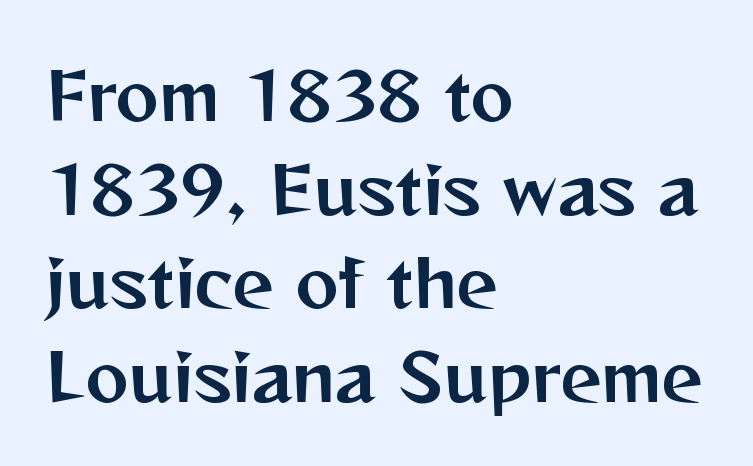
The image shows 65 px sans-serif type, upright; set left-aligned, normal line spacing (1.44x), normal letter spacing, not underlined; medium stroke contrast and a medium x-height.
